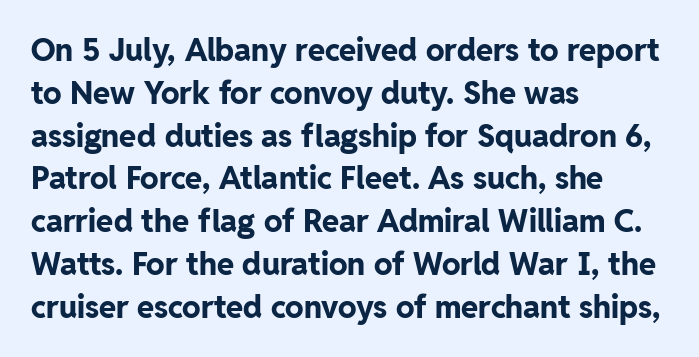
{"serif": "no", "italic": "no", "bold": "yes", "weight": "bold", "width": "normal", "stroke_contrast": "low", "x_height": "medium", "monospaced": "no", "underline": "no", "align": "left", "line_spacing": "normal", "line_spacing_ratio": 1.38, "letter_spacing": "normal", "letter_spacing_em": 0.0, "glyph_px": 31}
